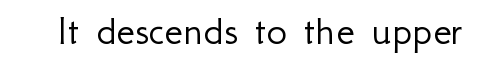
The image shows 43 px light sans-serif type, upright; set normal letter spacing, not underlined; low stroke contrast and a small x-height.
